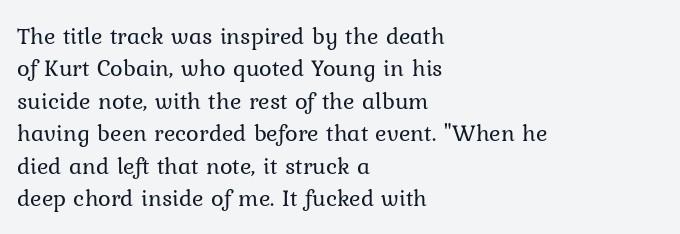
The image shows 24 px text type, upright; set left-aligned, normal line spacing (1.35x), normal letter spacing, not underlined.
